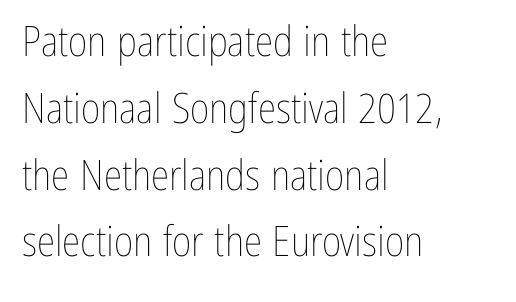
The image shows 42 px thin, condensed type, upright; set left-aligned, normal line spacing (1.59x), normal letter spacing, not underlined; low stroke contrast and a medium x-height.
